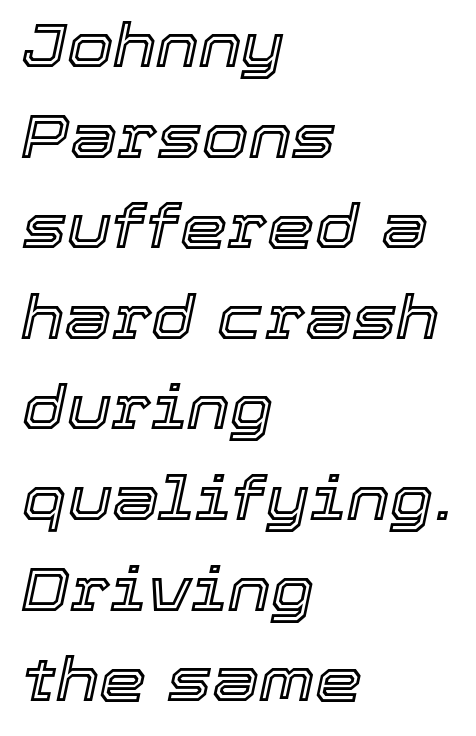
The image shows 60 px text type, italic (leaning right); set left-aligned, normal line spacing (1.51x), normal letter spacing, not underlined; a medium x-height.
